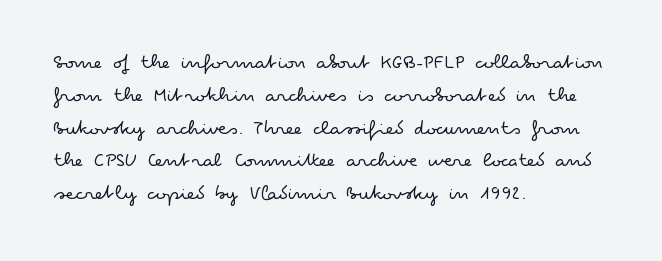
The image shows 22 px text type, upright; set left-aligned, normal line spacing (1.49x), normal letter spacing, not underlined.
